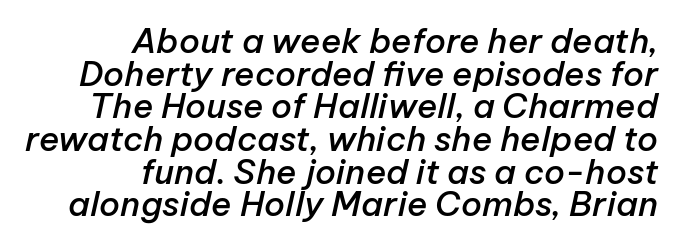
{"italic": "yes", "lean": "right", "slant_degrees": 12, "bold": "semi", "weight": "semibold", "width": "normal", "stroke_contrast": "low", "x_height": "medium", "monospaced": "no", "underline": "no", "align": "right", "line_spacing": "tight", "line_spacing_ratio": 0.96, "letter_spacing": "normal", "letter_spacing_em": 0.0, "glyph_px": 34}
